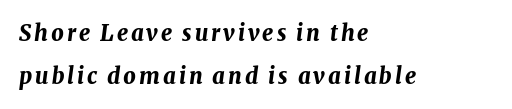
{"italic": "yes", "lean": "right", "slant_degrees": 8, "bold": "yes", "underline": "no", "align": "left", "line_spacing": "loose", "line_spacing_ratio": 1.95, "glyph_px": 22}
